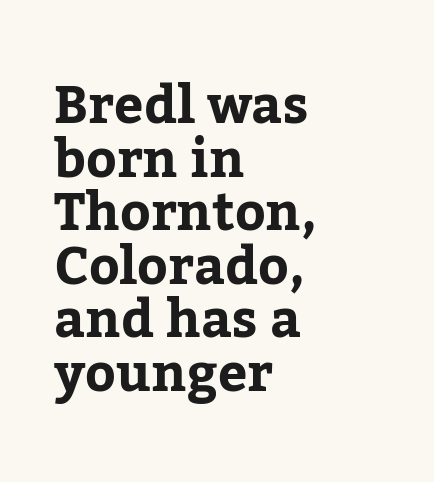
Q: Is the text italic (slanted)? A: No, it is upright.
Q: Is the typeface a serif or a sans-serif typeface? A: Serif.
Q: Is the text underlined? A: No.
Q: How is the paragraph aligned? A: Left-aligned.
Q: Is the spacing between letters normal or unusually wide? A: Normal.
Q: Is the spacing between lines tight, normal or loose? A: Tight.
Q: Width (condensed, normal, or wide)? A: Normal.
Q: Stroke contrast? A: Low.
Q: x-height? A: Medium.
Q: Monospaced? A: No.
